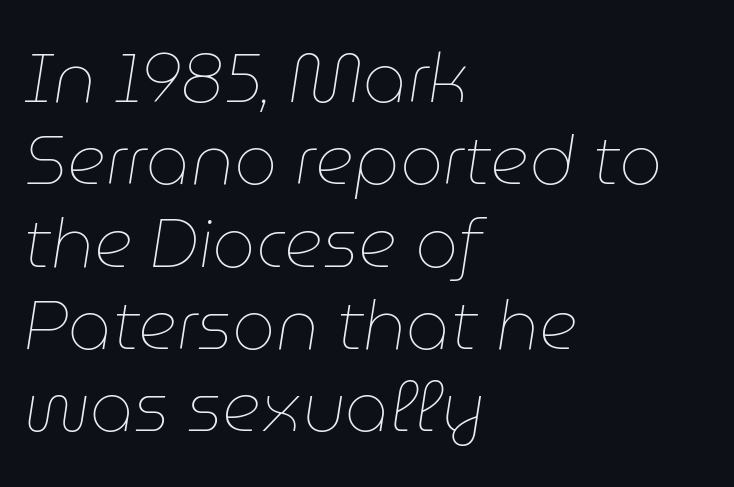
The image shows 68 px thin type, italic (leaning right); set left-aligned, line spacing 1.21x, normal letter spacing, not underlined; low stroke contrast and a medium x-height.
